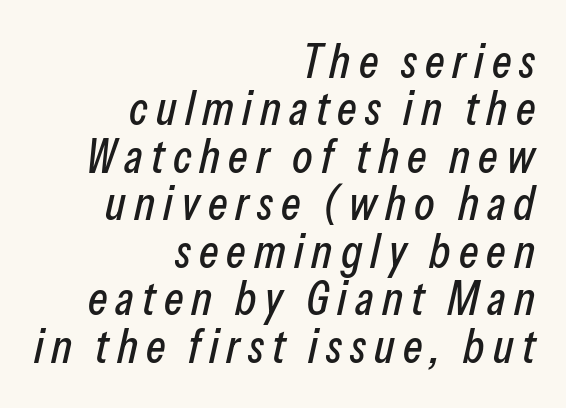
Q: Is the text italic (slanted)? A: Yes, it leans right by about 13 degrees.
Q: Is the text underlined? A: No.
Q: How is the paragraph aligned? A: Right-aligned.
Q: Is the spacing between lines tight, normal or loose? A: Tight.
Q: Width (condensed, normal, or wide)? A: Condensed.
Q: Stroke contrast? A: Low.
Q: x-height? A: Medium.
Q: Monospaced? A: No.
